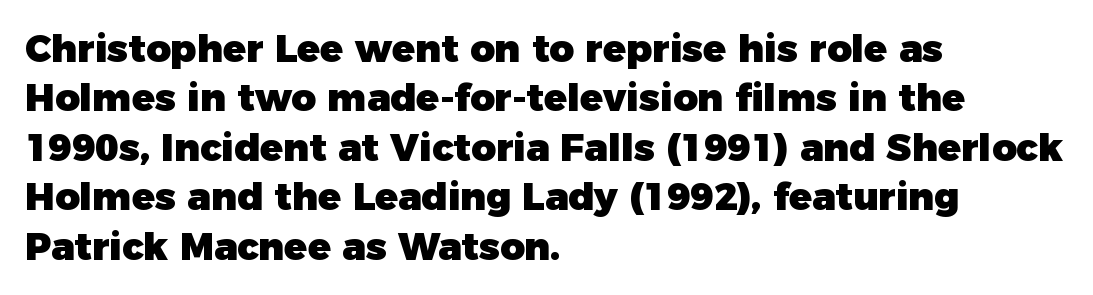
{"serif": "no", "italic": "no", "bold": "yes", "weight": "heavy", "width": "normal", "stroke_contrast": "low", "x_height": "medium", "monospaced": "no", "underline": "no", "align": "left", "line_spacing": "normal", "line_spacing_ratio": 1.3, "letter_spacing": "normal", "letter_spacing_em": 0.0, "glyph_px": 38}
